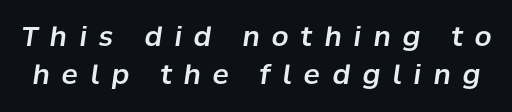
{"italic": "yes", "lean": "right", "slant_degrees": 8, "underline": "no", "line_spacing": "normal", "line_spacing_ratio": 1.42, "letter_spacing": "wide", "letter_spacing_em": 0.45, "glyph_px": 27}
